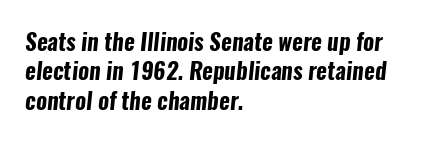
The image shows 23 px bold type; set left-aligned, normal line spacing (1.28x), normal letter spacing, not underlined.
